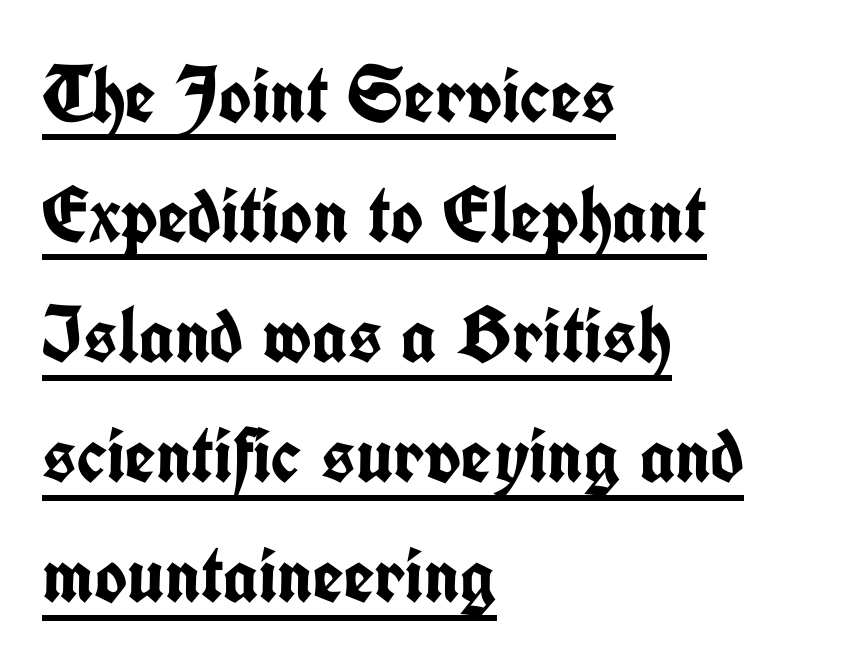
The image shows 79 px semibold, condensed sans-serif type, upright; set left-aligned, normal line spacing (1.52x), normal letter spacing, underlined; low stroke contrast and a medium x-height.
